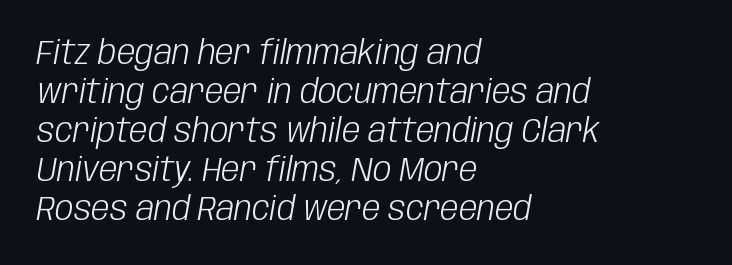
Q: Is the text bold? A: No.
Q: Is the text italic (slanted)? A: Yes, it leans right by about 10 degrees.
Q: Is the text underlined? A: No.
Q: How is the paragraph aligned? A: Left-aligned.
Q: Is the spacing between letters normal or unusually wide? A: Normal.
Q: Width (condensed, normal, or wide)? A: Condensed.
Q: Stroke contrast? A: Low.
Q: x-height? A: Large.
Q: Monospaced? A: No.
